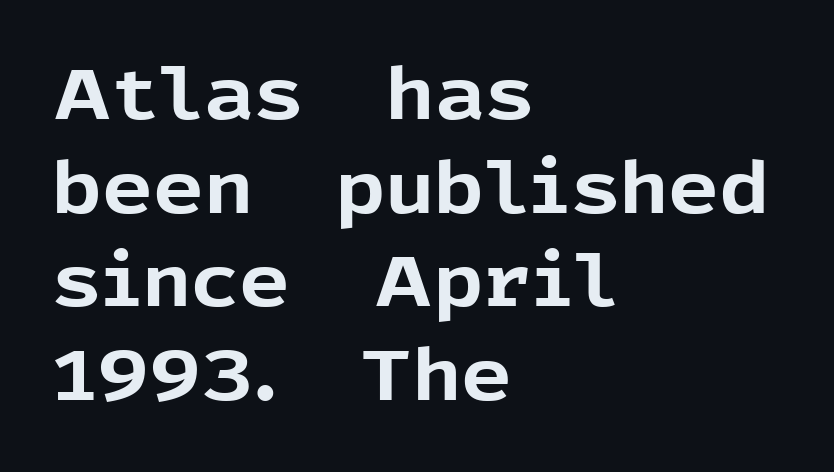
The image shows 71 px bold sans-serif type, upright; set left-aligned, normal line spacing (1.32x), normal letter spacing, not underlined; a medium x-height.
